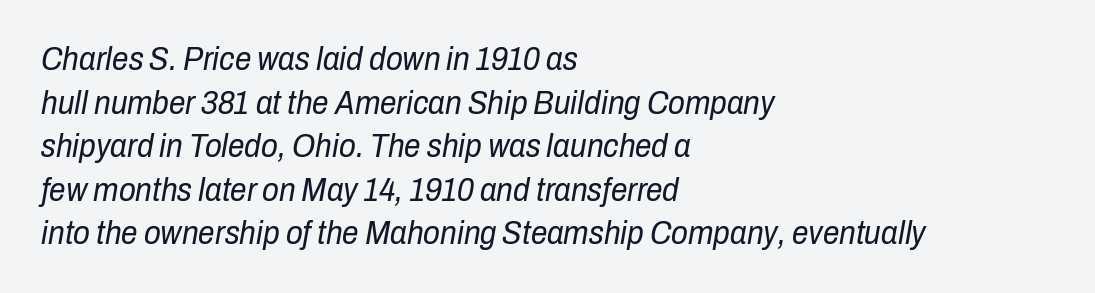
Q: Is the text bold? A: No.
Q: Is the text italic (slanted)? A: Yes, it leans right by about 10 degrees.
Q: Is the text underlined? A: No.
Q: How is the paragraph aligned? A: Left-aligned.
Q: Is the spacing between letters normal or unusually wide? A: Normal.
Q: Is the spacing between lines tight, normal or loose? A: Normal.
Q: Width (condensed, normal, or wide)? A: Condensed.
Q: Stroke contrast? A: Low.
Q: x-height? A: Medium.
Q: Monospaced? A: No.
